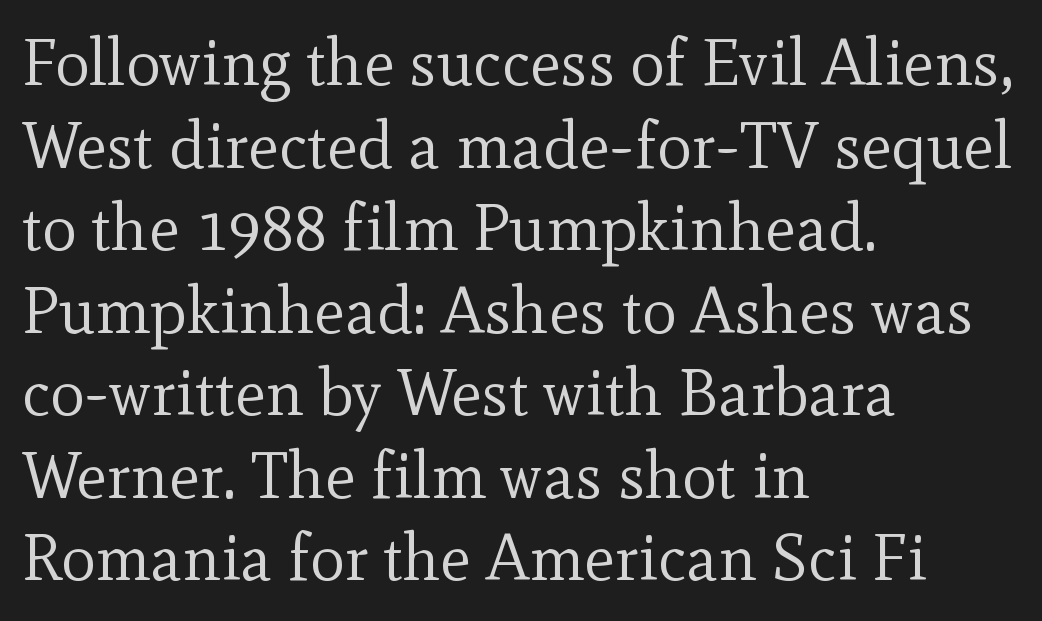
Q: Is the text bold? A: No.
Q: Is the text italic (slanted)? A: No, it is upright.
Q: Is the typeface a serif or a sans-serif typeface? A: Serif.
Q: Is the text underlined? A: No.
Q: How is the paragraph aligned? A: Left-aligned.
Q: Is the spacing between letters normal or unusually wide? A: Normal.
Q: Is the spacing between lines tight, normal or loose? A: Normal.
Q: Width (condensed, normal, or wide)? A: Normal.
Q: x-height? A: Small.
Q: Monospaced? A: No.
